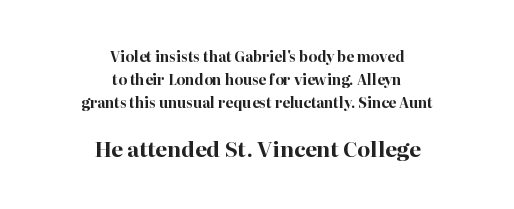
The image shows 21 px bold type, upright; set centered, normal line spacing (1.66x), normal letter spacing, not underlined; the second (bottom) block is 1.5x larger.
